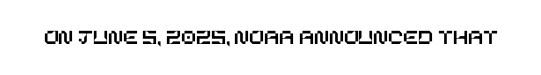
Tall strokes in this sample are plumb rather than angled. Short note: letters normally spaced. Lines of text with bare space underneath.
